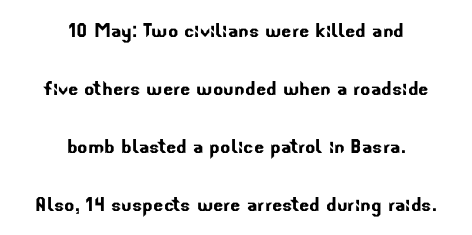
Q: Is the text underlined? A: No.
Q: How is the paragraph aligned? A: Centered.
Q: Is the spacing between letters normal or unusually wide? A: Normal.
Q: Is the spacing between lines tight, normal or loose? A: Loose.
